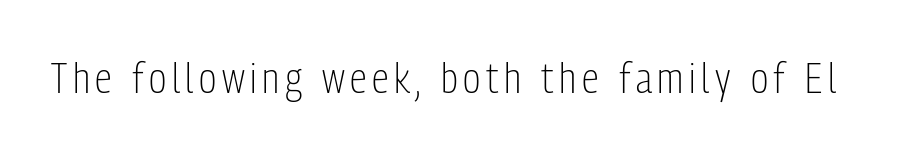
Spacing verdict: proportional, widths tailored to each character. Upright lettering throughout. The specimen omits any rule beneath the text block's lines. Each letter's strokes conclude bluntly, with no projecting serifs.
